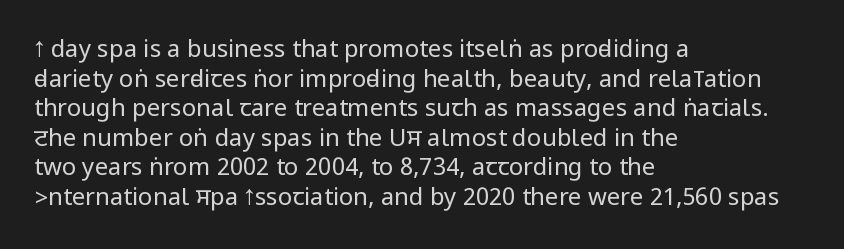
{"italic": "no", "bold": "no", "underline": "no", "align": "left", "line_spacing_ratio": 1.23, "letter_spacing": "normal", "letter_spacing_em": 0.0, "glyph_px": 24}
